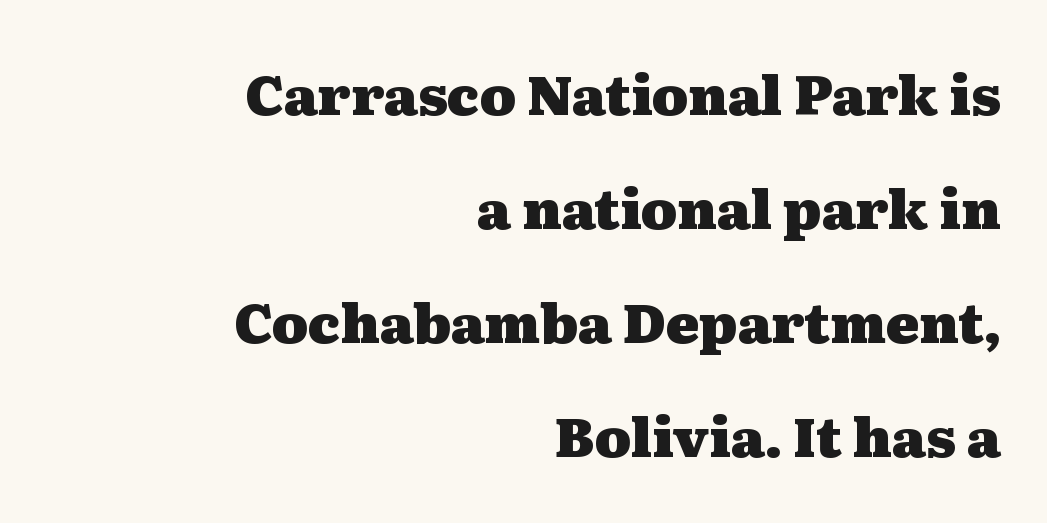
The image shows 55 px heavy, wide serif type, upright; set right-aligned, loose line spacing (2.07x), normal letter spacing, not underlined; medium stroke contrast and a medium x-height.
